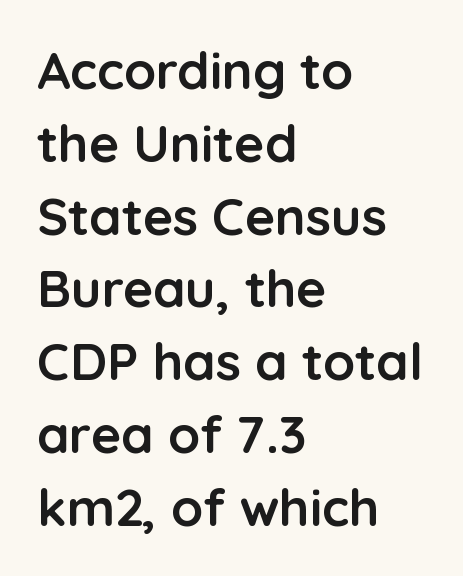
The font's upright variant was chosen for this text. Proportional: the letters do not fall into vertical columns. Its strokes are broad and dark, the hallmark of bold type. This rendering uses left alignment, leaving the right contour irregular.
